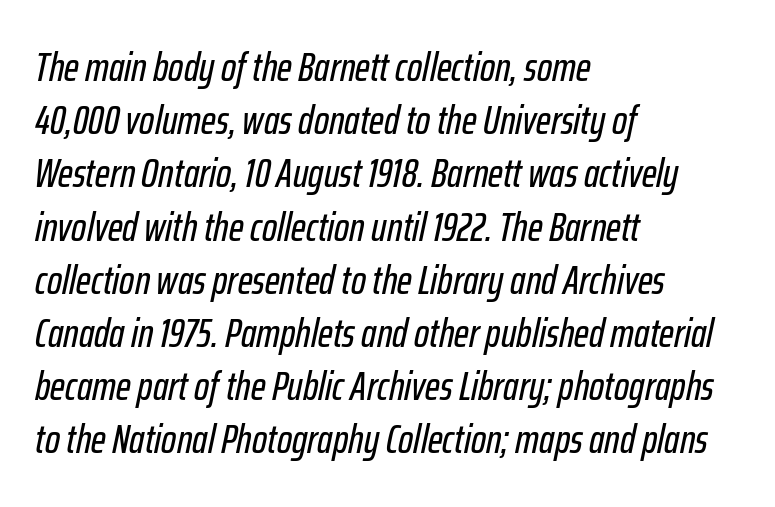
Here the designer chose a conventional face with non-uniform glyph widths. Rendered with sloped, italic letterforms. Is there much room between lines? A standard amount, neither cramped nor airy. The rag falls on the right side of this text block. Words appear dense and cohesive because spacing is normal. The baseline area is clear.
